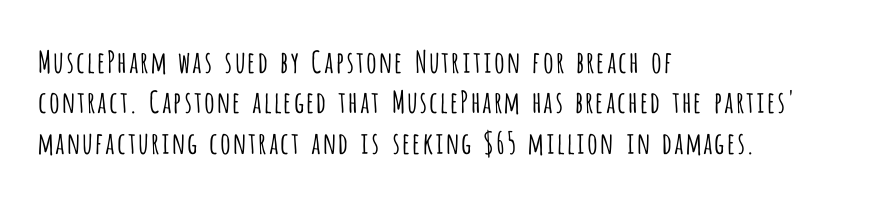
Q: Is the text bold? A: No.
Q: Is the text italic (slanted)? A: No, it is upright.
Q: Is the typeface a serif or a sans-serif typeface? A: Sans-serif.
Q: Is the text underlined? A: No.
Q: How is the paragraph aligned? A: Left-aligned.
Q: Is the spacing between letters normal or unusually wide? A: Normal.
Q: Is the spacing between lines tight, normal or loose? A: Normal.
Q: Width (condensed, normal, or wide)? A: Condensed.
Q: Stroke contrast? A: Low.
Q: x-height? A: Large.
Q: Monospaced? A: No.
